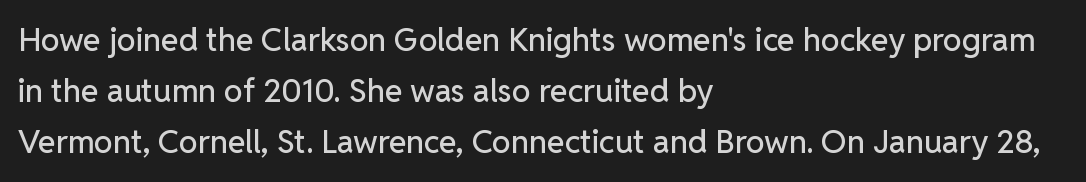
The image shows 32 px sans-serif type, upright; set left-aligned, normal line spacing (1.6x), normal letter spacing, not underlined; low stroke contrast and a medium x-height.
